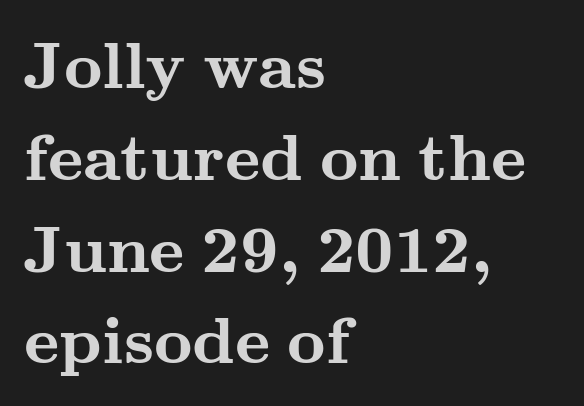
Q: Is the text bold? A: Yes.
Q: Is the text italic (slanted)? A: No, it is upright.
Q: Is the typeface a serif or a sans-serif typeface? A: Serif.
Q: Is the text underlined? A: No.
Q: How is the paragraph aligned? A: Left-aligned.
Q: Is the spacing between letters normal or unusually wide? A: Normal.
Q: Is the spacing between lines tight, normal or loose? A: Normal.
Q: Width (condensed, normal, or wide)? A: Wide.
Q: Stroke contrast? A: Medium.
Q: x-height? A: Small.
Q: Monospaced? A: No.
